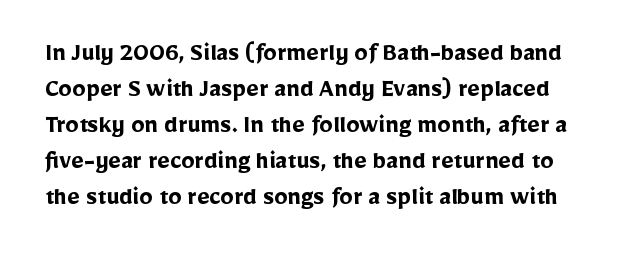
{"italic": "no", "bold": "yes", "underline": "no", "line_spacing": "normal", "line_spacing_ratio": 1.33, "letter_spacing": "normal", "letter_spacing_em": 0.0, "glyph_px": 27}
